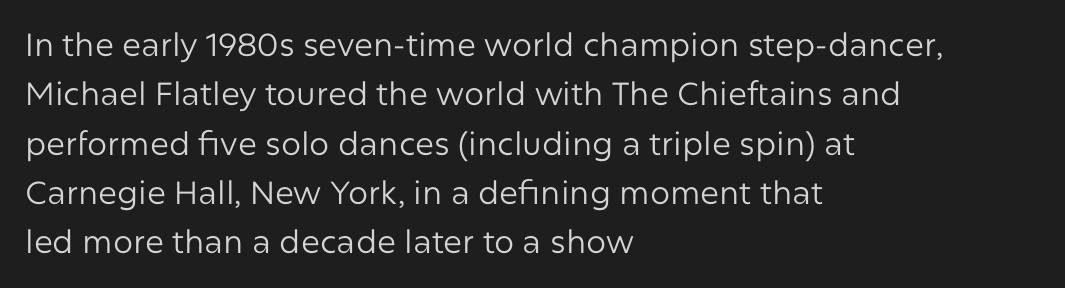
A quiet, ordinary-to-light weight characterises the typeface. These lines are rendered in a variable-pitch font. These lines keep a tight, regular rhythm from letter to letter. The characters display no serif detailing; their extremities are plain. Unlike italic type, these characters show no tilt at all.
